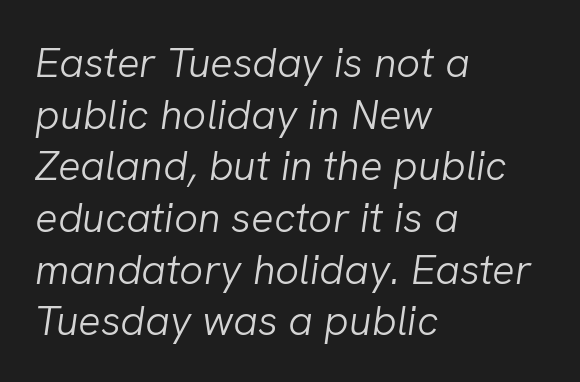
Q: Is the text bold? A: No.
Q: Is the text italic (slanted)? A: Yes, it leans right by about 8 degrees.
Q: Is the text underlined? A: No.
Q: How is the paragraph aligned? A: Left-aligned.
Q: Is the spacing between letters normal or unusually wide? A: Normal.
Q: Width (condensed, normal, or wide)? A: Normal.
Q: Stroke contrast? A: Low.
Q: x-height? A: Medium.
Q: Monospaced? A: No.
